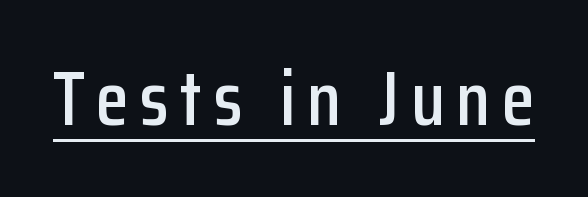
Q: Is the text italic (slanted)? A: No, it is upright.
Q: Is the typeface a serif or a sans-serif typeface? A: Sans-serif.
Q: Is the text underlined? A: Yes.
Q: Width (condensed, normal, or wide)? A: Condensed.
Q: Stroke contrast? A: Low.
Q: x-height? A: Medium.
Q: Monospaced? A: No.
